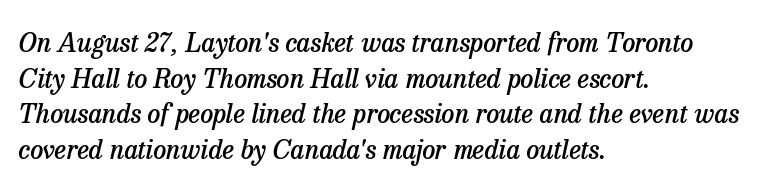
The image shows 26 px text type, italic (leaning right); set left-aligned, normal line spacing (1.37x), normal letter spacing, not underlined.
